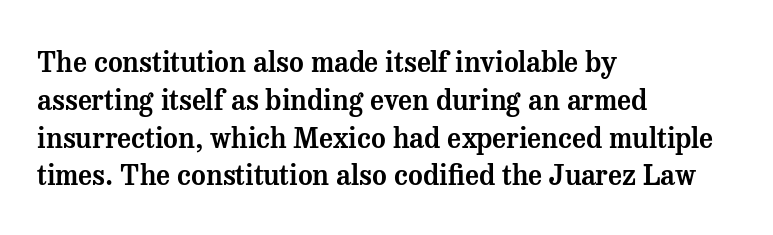
{"serif": "yes", "italic": "no", "width": "normal", "stroke_contrast": "medium", "x_height": "medium", "monospaced": "no", "underline": "no", "align": "left", "line_spacing": "normal", "line_spacing_ratio": 1.35, "letter_spacing": "normal", "letter_spacing_em": 0.0, "glyph_px": 28}
